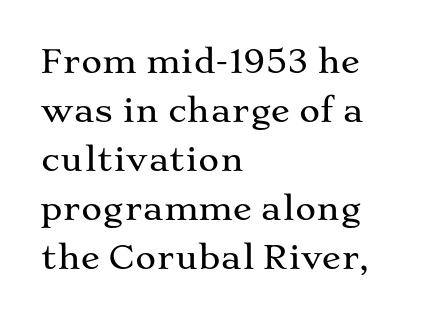
{"serif": "yes", "italic": "no", "width": "wide", "stroke_contrast": "medium", "x_height": "medium", "monospaced": "no", "underline": "no", "align": "left", "line_spacing": "normal", "line_spacing_ratio": 1.53, "letter_spacing": "normal", "letter_spacing_em": 0.0, "glyph_px": 32}
